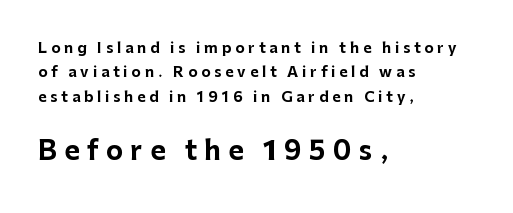
{"italic": "no", "bold": "yes", "underline": "no", "align": "left", "line_spacing_ratio": 1.75, "letter_spacing": "wide", "letter_spacing_em": 0.28, "larger_block": "second", "size_ratio": 1.86, "glyph_px": 26}
